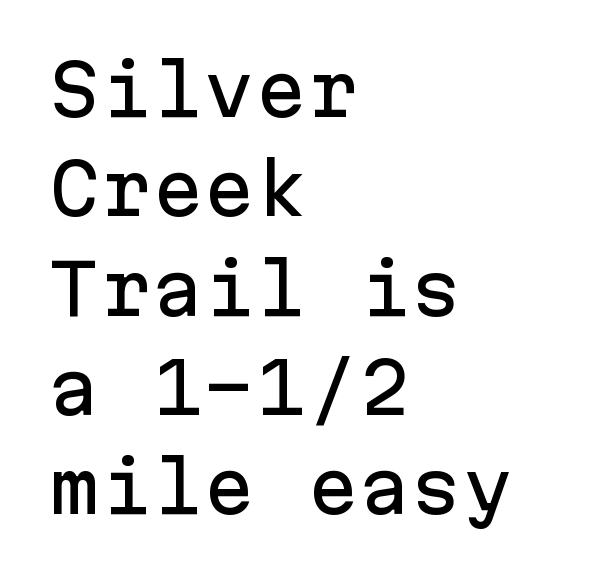
Standard letterfit; no display-style spreading of the glyphs. All the whitespace from short lines collects on the right. Examine the stroke ends and you'll find no serifs. Regarding leading, the lines here are spaced in the standard way. These lines are rendered in a fixed-pitch font.
